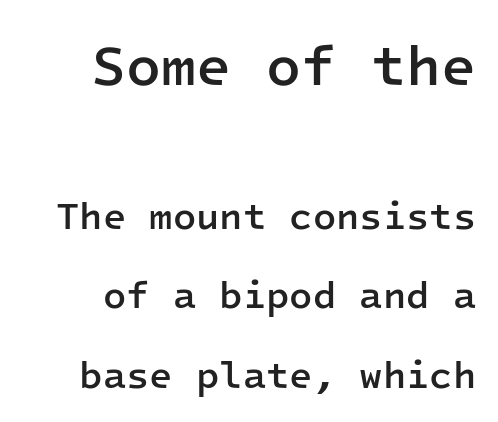
Q: Is the text bold? A: Semi-bold.
Q: Is the text italic (slanted)? A: No, it is upright.
Q: Is the typeface a serif or a sans-serif typeface? A: Sans-serif.
Q: Is the text underlined? A: No.
Q: How is the paragraph aligned? A: Right-aligned.
Q: Is the spacing between letters normal or unusually wide? A: Normal.
Q: Is the spacing between lines tight, normal or loose? A: Loose.
Q: Which block of text is set in a larger size, the first (top) or the second (bottom)? A: The first (top) one.
Q: Width (condensed, normal, or wide)? A: Normal.
Q: Stroke contrast? A: Low.
Q: x-height? A: Medium.
Q: Monospaced? A: Yes.
